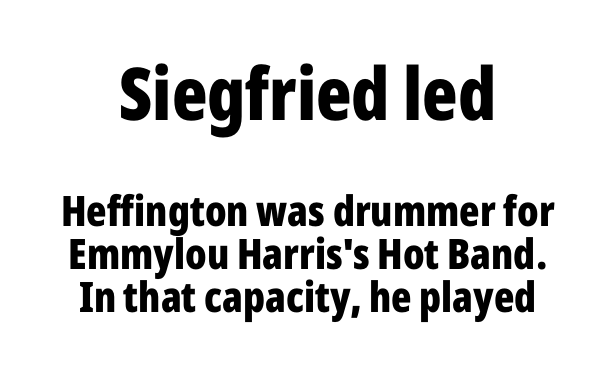
The image shows 73 px bold, condensed sans-serif type, upright; set centered, tight line spacing (1.03x), normal letter spacing, not underlined; the first (top) block is 1.74x larger; low stroke contrast and a medium x-height.
